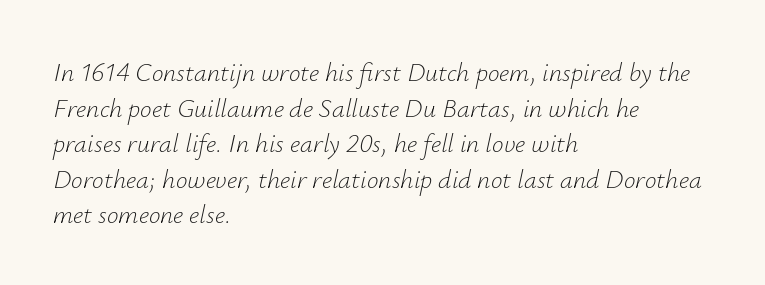
{"italic": "yes", "lean": "right", "slant_degrees": 12, "bold": "no", "underline": "no", "align": "left", "line_spacing": "normal", "line_spacing_ratio": 1.37, "letter_spacing": "normal", "letter_spacing_em": 0.0, "glyph_px": 26}
